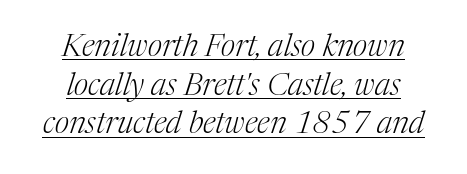
The letterforms sit at book weight or below. Yep, that's italic — everything's leaning. Observe the ordinary spacing: letters are neighbours, not strangers. The typeface chosen for these lines features serifs. Successive baselines arrive at the customary interval.
